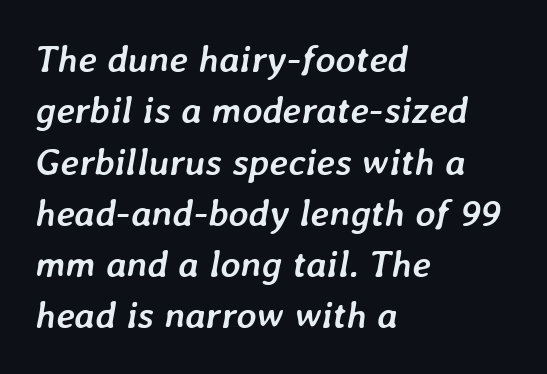
{"italic": "yes", "lean": "right", "slant_degrees": 7, "bold": "yes", "weight": "semibold", "width": "normal", "stroke_contrast": "low", "x_height": "medium", "monospaced": "no", "underline": "no", "align": "left", "line_spacing": "normal", "line_spacing_ratio": 1.35, "letter_spacing": "normal", "letter_spacing_em": 0.0, "glyph_px": 38}
